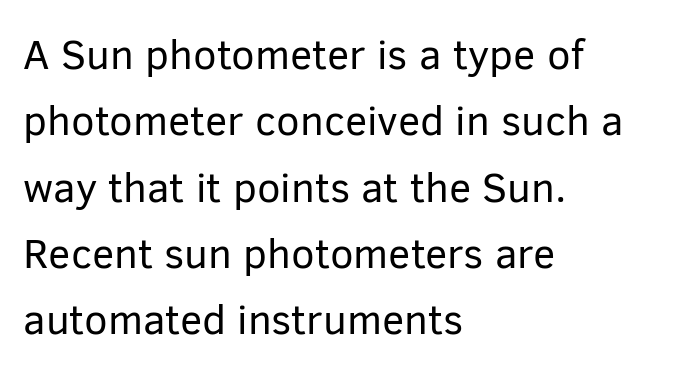
{"serif": "no", "italic": "no", "bold": "no", "weight": "regular", "width": "normal", "stroke_contrast": "low", "x_height": "medium", "monospaced": "no", "underline": "no", "align": "left", "line_spacing": "normal", "line_spacing_ratio": 1.58, "letter_spacing": "normal", "letter_spacing_em": 0.0, "glyph_px": 42}
